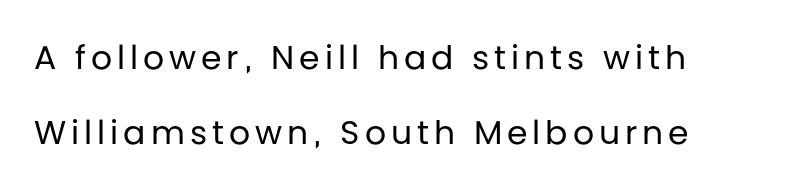
The image shows 33 px regular-weight sans-serif type, upright; set left-aligned, loose line spacing (2.28x), not underlined; low stroke contrast and a large x-height.
